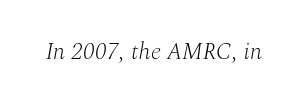
Q: Is the text bold? A: No.
Q: Is the text italic (slanted)? A: Yes, it leans right by about 10 degrees.
Q: Is the text underlined? A: No.
Q: Is the spacing between letters normal or unusually wide? A: Normal.
